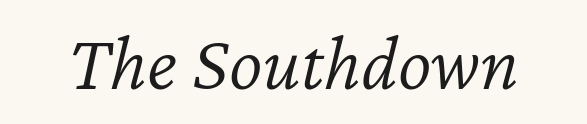
Q: Is the text bold? A: No.
Q: Is the text italic (slanted)? A: Yes, it leans right by about 12 degrees.
Q: Is the text underlined? A: No.
Q: Is the spacing between letters normal or unusually wide? A: Normal.
Q: Width (condensed, normal, or wide)? A: Normal.
Q: Stroke contrast? A: Low.
Q: x-height? A: Medium.
Q: Monospaced? A: No.
